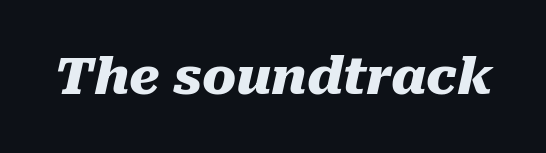
The glyphs look as if they've been sheared to an angle. Words float on clear page, feet unadorned. Looks like regular typesetting: each glyph gets only the width it needs. The gaps between neighbouring characters are ordinary and unremarkable.
